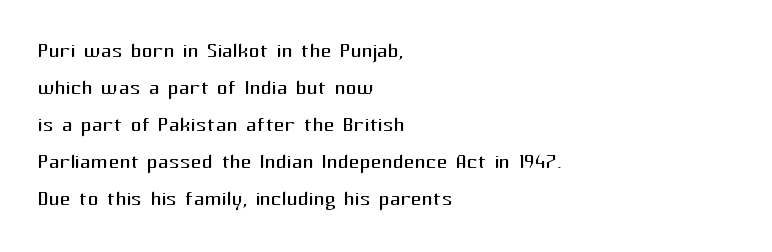
The image shows 27 px text type, upright; set left-aligned, normal line spacing (1.37x), normal letter spacing, not underlined.
